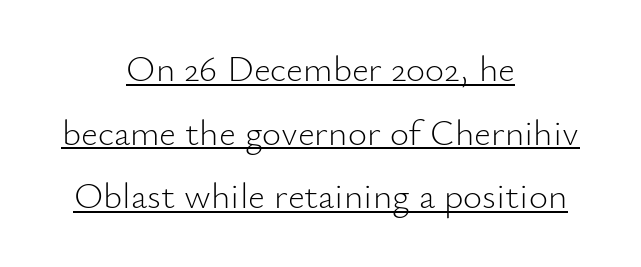
{"serif": "no", "italic": "no", "bold": "no", "weight": "light", "width": "normal", "stroke_contrast": "low", "x_height": "small", "monospaced": "no", "underline": "yes", "align": "center", "line_spacing_ratio": 1.72, "letter_spacing": "normal", "letter_spacing_em": 0.0, "glyph_px": 37}
